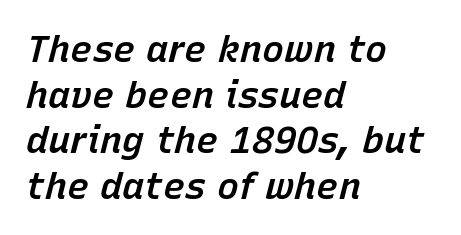
A classic flush-left, rag-right setting is used for this passage. Nobody touched the tracking dial on this one. On the weight axis this lands at semibold, roughly 600. Lines of text with bare space underneath.
